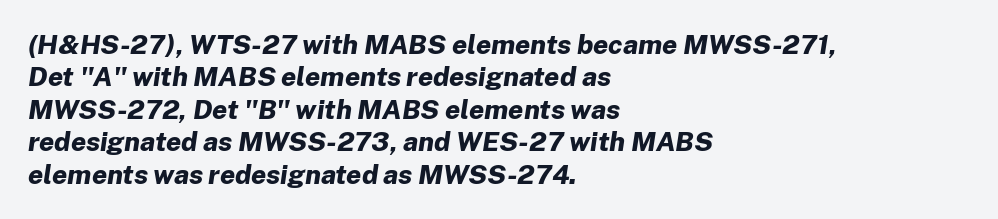
{"italic": "yes", "lean": "right", "slant_degrees": 8, "bold": "yes", "underline": "no", "align": "left", "line_spacing_ratio": 1.2, "letter_spacing": "normal", "letter_spacing_em": 0.0, "glyph_px": 27}
